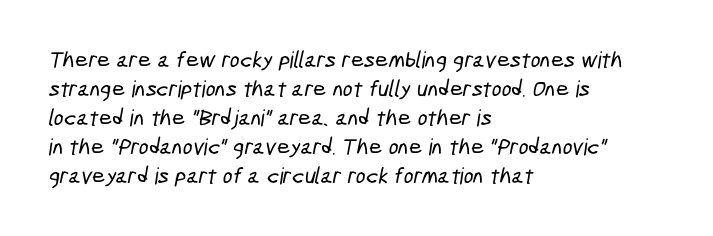
Q: Is the text underlined? A: No.
Q: How is the paragraph aligned? A: Left-aligned.
Q: Is the spacing between letters normal or unusually wide? A: Normal.
Q: Is the spacing between lines tight, normal or loose? A: Normal.
